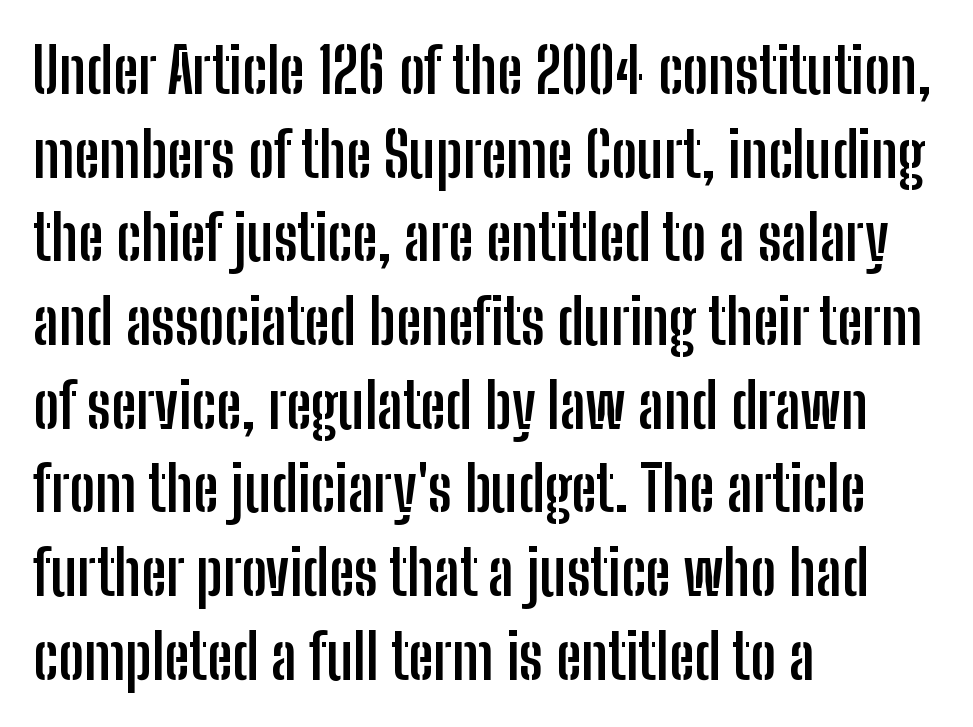
The image shows 62 px semibold, condensed sans-serif type, upright; set left-aligned, normal line spacing (1.35x), normal letter spacing, not underlined; low stroke contrast and a medium x-height.
